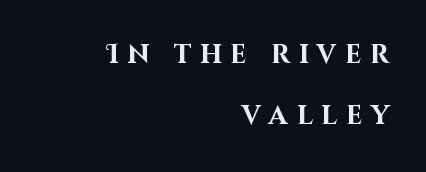
The image shows 26 px bold type, upright; set right-aligned, loose line spacing (2.36x), unusually wide letter spacing (+0.33 em), not underlined.
